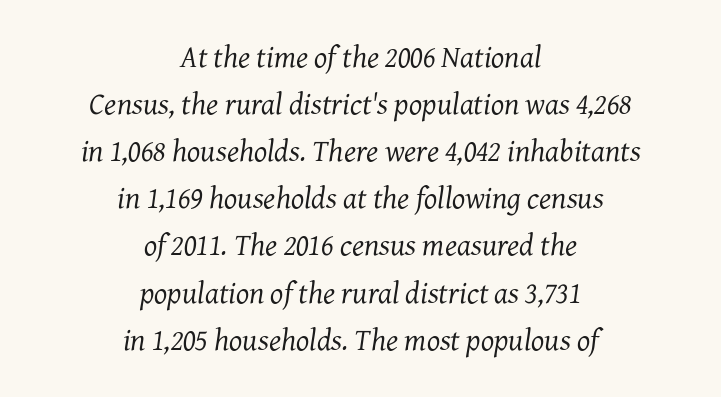
Baseline-to-baseline distance is the conventional proportion of letter height. Is the block centered? Yes — each line is placed symmetrically about the middle. I'd call this a serif setting — the letters wear small feet. Check under the words: just untouched page. Slanted lettering throughout.
